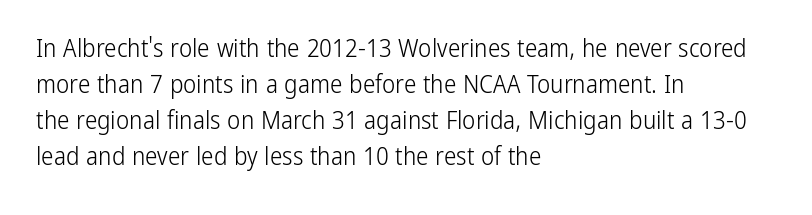
{"italic": "no", "bold": "no", "underline": "no", "align": "left", "line_spacing": "normal", "line_spacing_ratio": 1.44, "letter_spacing": "normal", "letter_spacing_em": 0.0, "glyph_px": 25}
